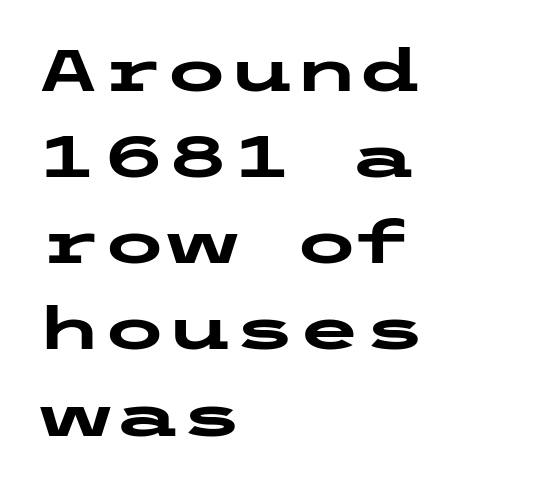
Nobody drew a line under any word here. This is sans-serif lettering, the kind often seen on screens and signage. Letter spacing: default. Regular leading. In terms of posture, this sample is upright.
